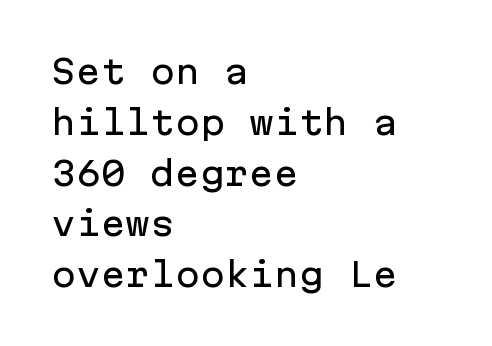
Q: Is the text italic (slanted)? A: No, it is upright.
Q: Is the typeface a serif or a sans-serif typeface? A: Sans-serif.
Q: Is the text underlined? A: No.
Q: How is the paragraph aligned? A: Left-aligned.
Q: Is the spacing between letters normal or unusually wide? A: Normal.
Q: Is the spacing between lines tight, normal or loose? A: Normal.
Q: Width (condensed, normal, or wide)? A: Normal.
Q: Stroke contrast? A: Low.
Q: x-height? A: Medium.
Q: Monospaced? A: Yes.
